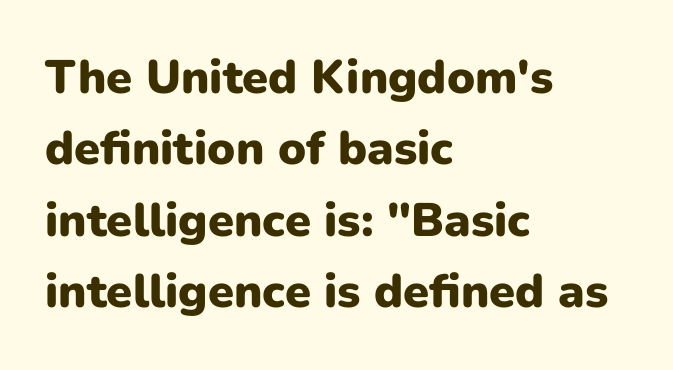
The image shows 47 px heavy sans-serif type, upright; set left-aligned, normal line spacing (1.52x), normal letter spacing, not underlined; low stroke contrast and a medium x-height.
